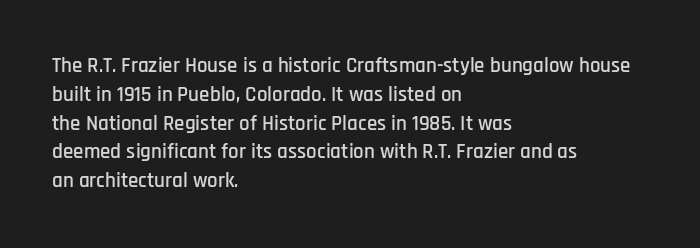
The compositor pushed each line to the left boundary. The strip under each line holds only bare page. When letters stand straight like this, we call the style roman or upright. Letter spacing: default. In terms of leading, this rendering sits right in the middle.
